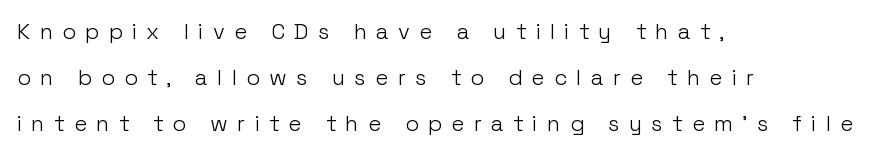
The image shows 22 px text type, upright; set left-aligned, loose line spacing (2.09x), unusually wide letter spacing (+0.42 em), not underlined.
